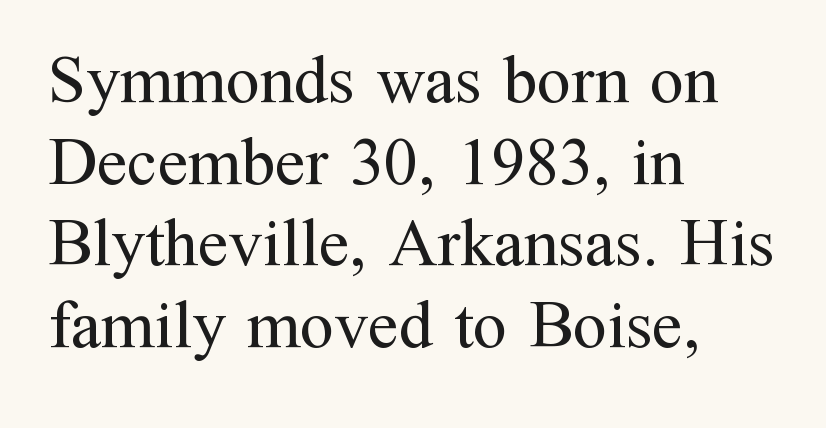
Q: Is the text bold? A: No.
Q: Is the text italic (slanted)? A: No, it is upright.
Q: Is the typeface a serif or a sans-serif typeface? A: Serif.
Q: Is the text underlined? A: No.
Q: How is the paragraph aligned? A: Left-aligned.
Q: Is the spacing between letters normal or unusually wide? A: Normal.
Q: Width (condensed, normal, or wide)? A: Normal.
Q: Stroke contrast? A: Medium.
Q: x-height? A: Medium.
Q: Monospaced? A: No.
